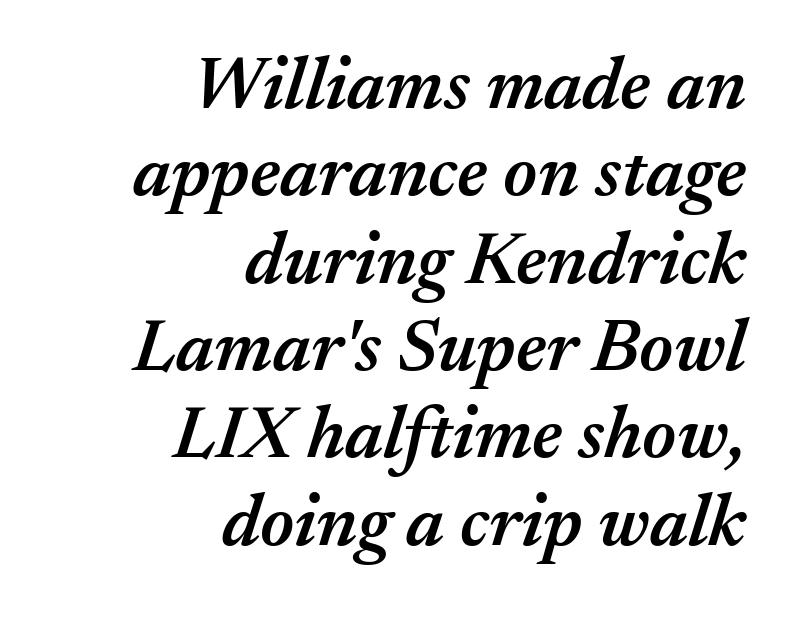
The image shows 74 px semibold type, italic (leaning right); set right-aligned, line spacing 1.18x, normal letter spacing, not underlined; medium stroke contrast and a medium x-height.
